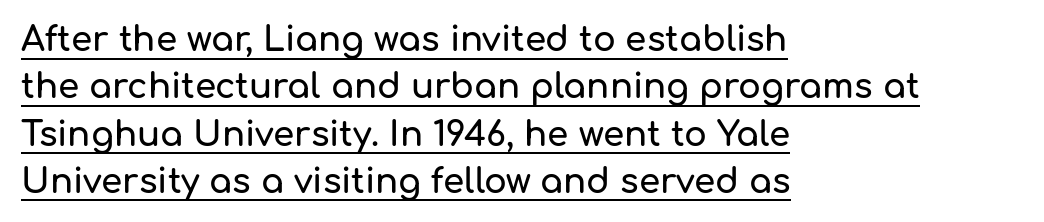
The image shows 34 px sans-serif type, upright; set left-aligned, normal line spacing (1.39x), normal letter spacing, underlined; low stroke contrast and a medium x-height.
